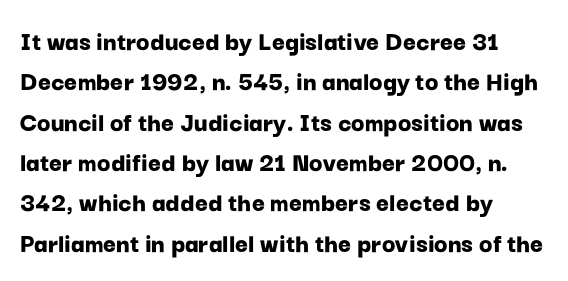
The image shows 28 px bold sans-serif type, upright; set left-aligned, normal line spacing (1.44x), normal letter spacing, not underlined; low stroke contrast and a medium x-height.
